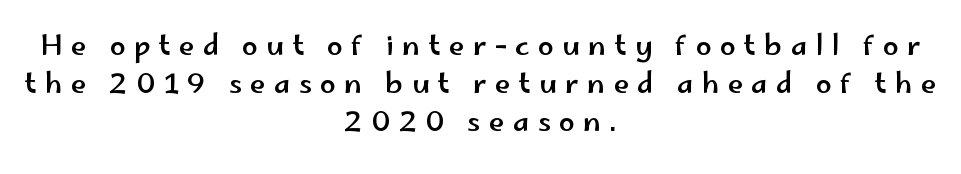
The gaps between neighbouring characters are conspicuously large. Do the characters align in a grid? No, the font is proportional. Underline: absent. Observe the absence of serifs on each vertical stroke in this sample. Posture: upright roman.
